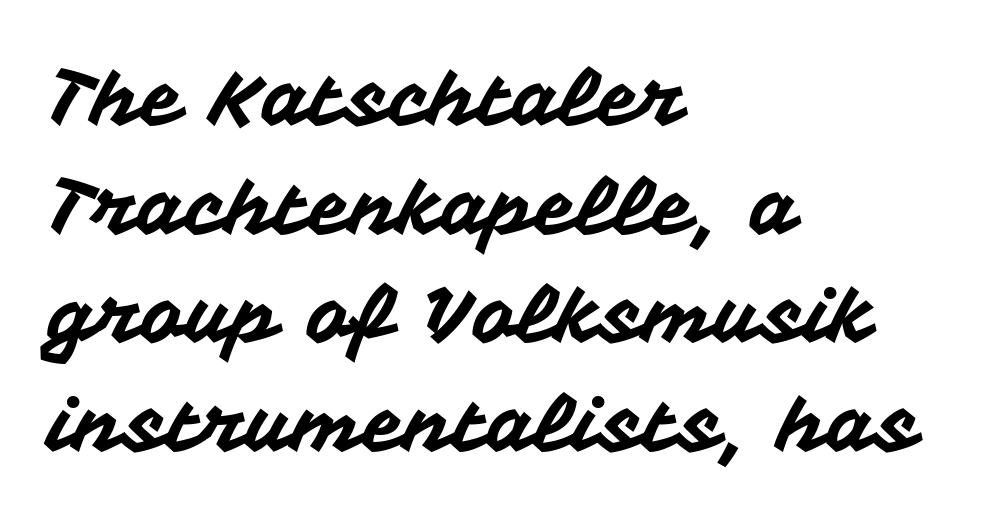
{"serif": "no", "width": "normal", "stroke_contrast": "medium", "x_height": "medium", "monospaced": "no", "underline": "no", "align": "left", "line_spacing": "normal", "line_spacing_ratio": 1.41, "letter_spacing": "normal", "letter_spacing_em": 0.0, "glyph_px": 77}
